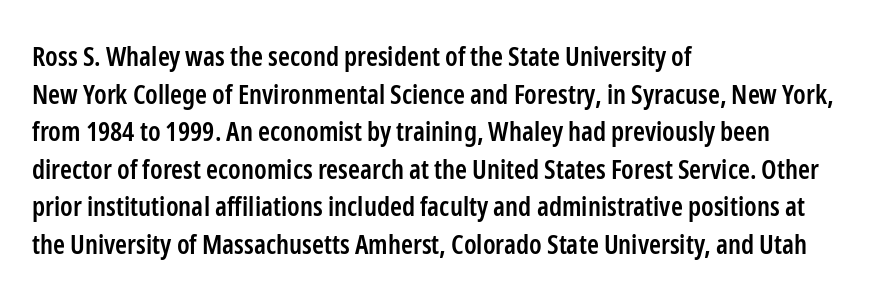
The image shows 27 px text type, upright; set left-aligned, normal line spacing (1.39x), normal letter spacing, not underlined.
